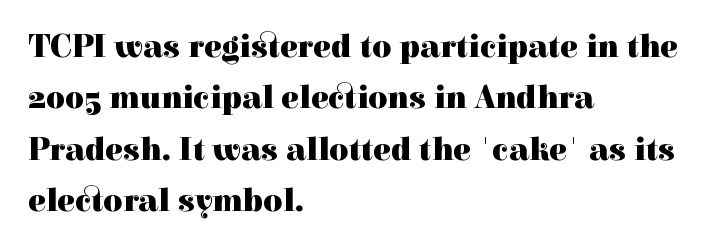
These lines are set flush left with a ragged right edge. Anything drawn beneath the words? Only blank space. The tracking reads as untouched default to a designer's eye. The face used here is proportionally spaced, like ordinary book or web type. Each new line begins a customary step beneath the previous one. Strong, thick strokes mark this as bold type.
